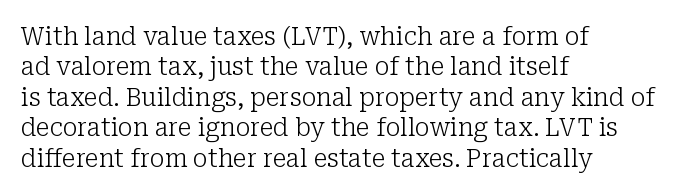
Nope, not italic — everything's standing straight. Only glyphs here, with clear space below each row. Leftover space on each line is placed entirely after the last word. The gaps between neighbouring characters are ordinary and unremarkable. A light-to-regular cut is what we see here.
